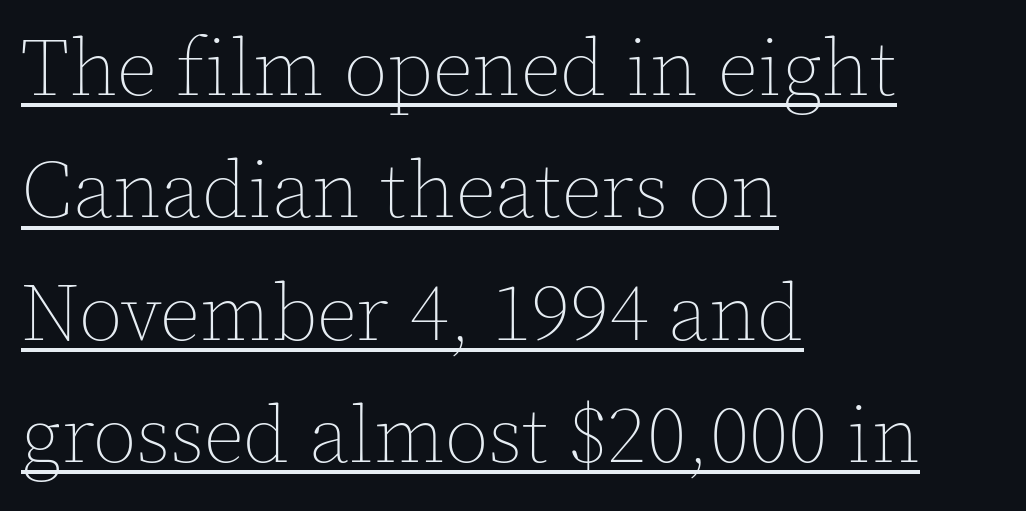
The image shows 80 px thin type, upright; set left-aligned, normal line spacing (1.53x), normal letter spacing, underlined; a medium x-height.
